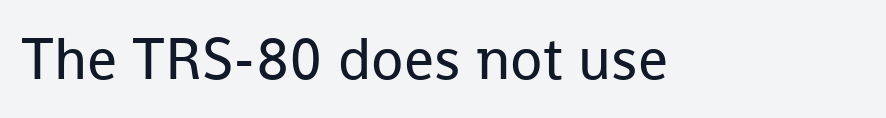
Q: Is the text bold? A: No.
Q: Is the text italic (slanted)? A: No, it is upright.
Q: Is the typeface a serif or a sans-serif typeface? A: Sans-serif.
Q: Is the text underlined? A: No.
Q: Is the spacing between letters normal or unusually wide? A: Normal.
Q: Width (condensed, normal, or wide)? A: Normal.
Q: Stroke contrast? A: Low.
Q: x-height? A: Medium.
Q: Monospaced? A: No.
